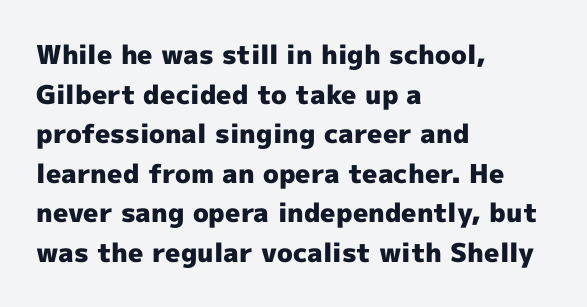
{"italic": "no", "bold": "yes", "underline": "no", "align": "left", "line_spacing": "normal", "line_spacing_ratio": 1.52, "letter_spacing": "normal", "letter_spacing_em": 0.0, "glyph_px": 26}
